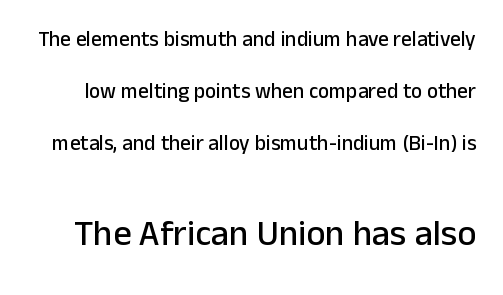
Q: Is the text italic (slanted)? A: No, it is upright.
Q: Is the typeface a serif or a sans-serif typeface? A: Sans-serif.
Q: Is the text underlined? A: No.
Q: Is the spacing between letters normal or unusually wide? A: Normal.
Q: Is the spacing between lines tight, normal or loose? A: Loose.
Q: Which block of text is set in a larger size, the first (top) or the second (bottom)? A: The second (bottom) one.
Q: Width (condensed, normal, or wide)? A: Normal.
Q: Stroke contrast? A: Low.
Q: x-height? A: Medium.
Q: Monospaced? A: No.
